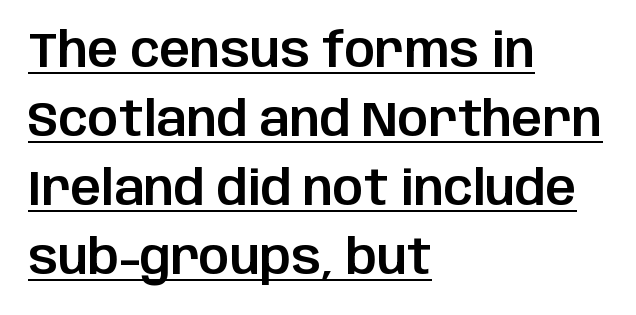
This sample has the flowing, uneven cadence of proportional lettering. This rendering features underlined lettering. Tracking value appears to be zero — textbook default spacing. Does the lettering tilt? It doesn't — this is upright. Note: no serifs on the glyphs. One-word summary of the alignment: left.
